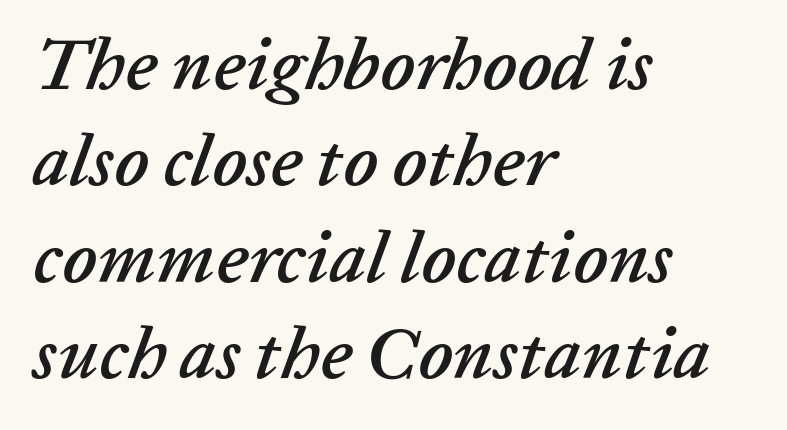
Q: Is the text italic (slanted)? A: Yes, it leans right by about 20 degrees.
Q: Is the text underlined? A: No.
Q: How is the paragraph aligned? A: Left-aligned.
Q: Is the spacing between letters normal or unusually wide? A: Normal.
Q: Is the spacing between lines tight, normal or loose? A: Normal.
Q: Width (condensed, normal, or wide)? A: Normal.
Q: Stroke contrast? A: Low.
Q: x-height? A: Medium.
Q: Monospaced? A: No.
